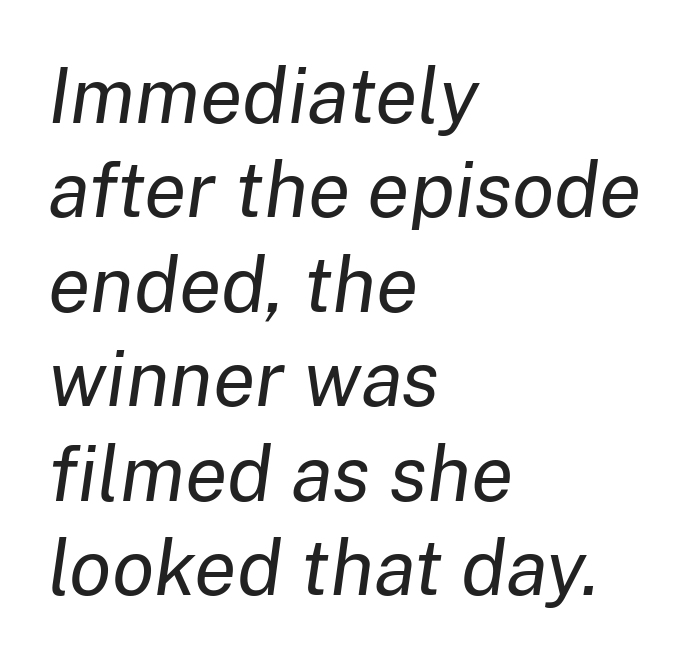
{"italic": "yes", "lean": "right", "slant_degrees": 8, "bold": "no", "weight": "regular", "width": "normal", "stroke_contrast": "low", "x_height": "medium", "monospaced": "no", "underline": "no", "align": "left", "line_spacing_ratio": 1.21, "letter_spacing": "normal", "letter_spacing_em": 0.0, "glyph_px": 78}
